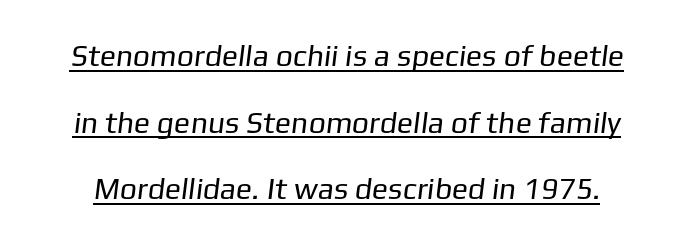
The words here are underlined. Notice the wide empty band between every row — that's loose leading. What stands out about the letter spacing? Nothing — it is the standard amount. Serif or sans? Sans — the stroke terminals are bare.
